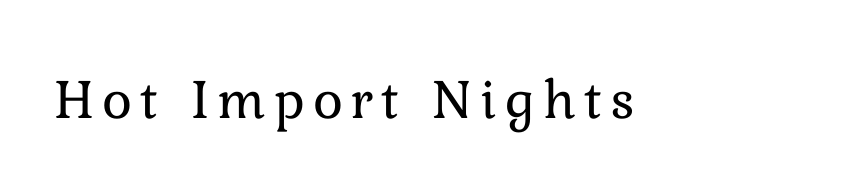
Q: Is the text bold? A: No.
Q: Is the text italic (slanted)? A: No, it is upright.
Q: Is the text underlined? A: No.
Q: Width (condensed, normal, or wide)? A: Normal.
Q: Stroke contrast? A: Low.
Q: x-height? A: Medium.
Q: Monospaced? A: No.
